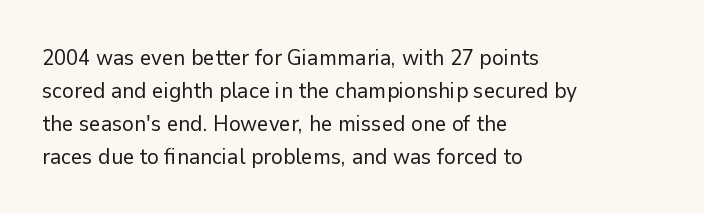
Q: Is the text bold? A: No.
Q: Is the text italic (slanted)? A: No, it is upright.
Q: Is the text underlined? A: No.
Q: How is the paragraph aligned? A: Left-aligned.
Q: Is the spacing between letters normal or unusually wide? A: Normal.
Q: Is the spacing between lines tight, normal or loose? A: Normal.
